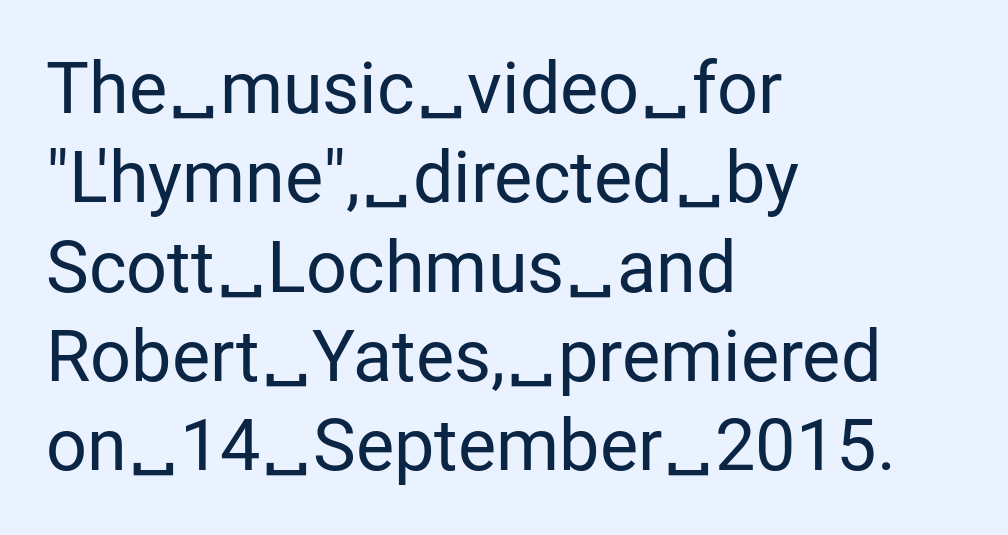
The image shows 72 px regular-weight sans-serif type, upright; set left-aligned, line spacing 1.24x, normal letter spacing, not underlined; low stroke contrast and a medium x-height.
